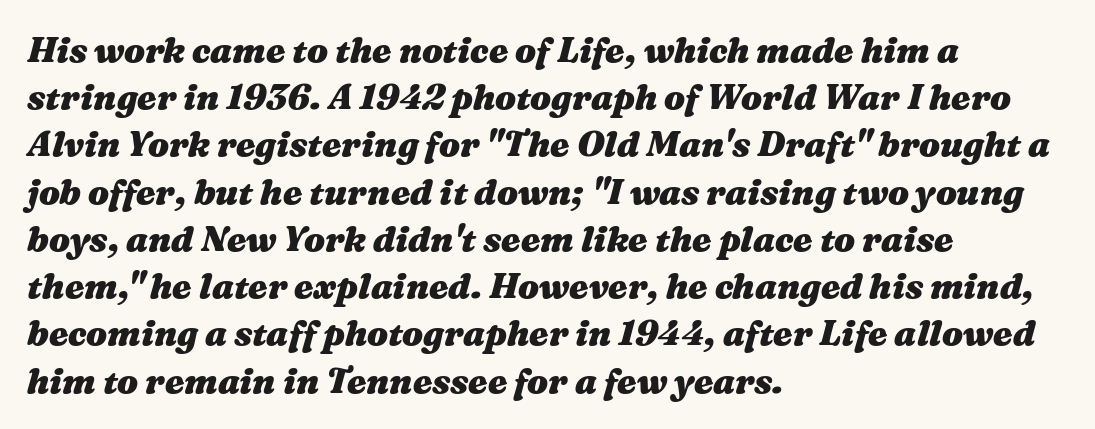
{"italic": "yes", "lean": "right", "slant_degrees": 16, "bold": "yes", "weight": "heavy", "width": "wide", "stroke_contrast": "medium", "x_height": "medium", "monospaced": "no", "underline": "no", "align": "left", "line_spacing": "normal", "line_spacing_ratio": 1.35, "letter_spacing": "normal", "letter_spacing_em": 0.0, "glyph_px": 35}
